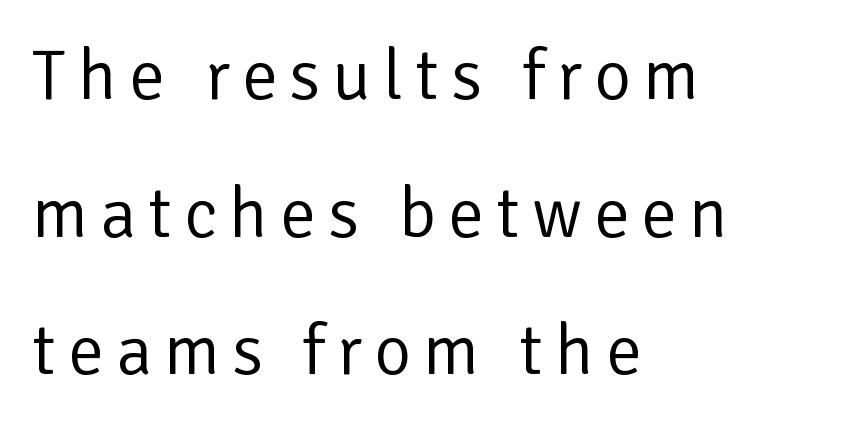
The image shows 71 px regular-weight sans-serif type, upright; set left-aligned, loose line spacing (1.94x), not underlined; low stroke contrast and a medium x-height.
